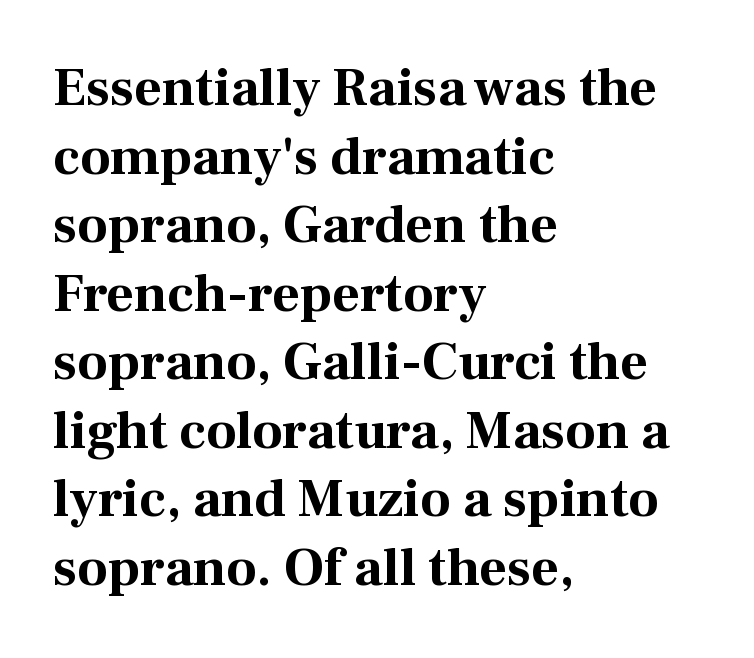
{"serif": "yes", "italic": "no", "bold": "yes", "weight": "bold", "width": "normal", "stroke_contrast": "medium", "x_height": "medium", "monospaced": "no", "underline": "no", "align": "left", "line_spacing": "normal", "line_spacing_ratio": 1.27, "letter_spacing": "normal", "letter_spacing_em": 0.0, "glyph_px": 54}
